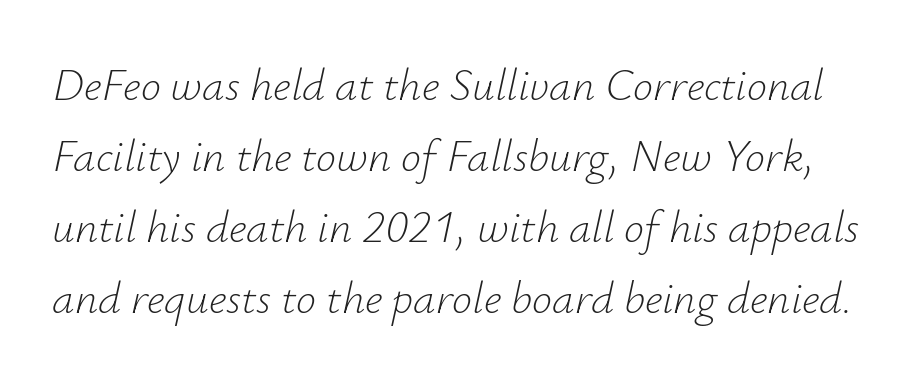
Q: Is the text bold? A: No.
Q: Is the text italic (slanted)? A: Yes, it leans right by about 12 degrees.
Q: Is the text underlined? A: No.
Q: Is the spacing between letters normal or unusually wide? A: Normal.
Q: Is the spacing between lines tight, normal or loose? A: Normal.
Q: Width (condensed, normal, or wide)? A: Normal.
Q: Stroke contrast? A: Low.
Q: x-height? A: Small.
Q: Monospaced? A: No.
